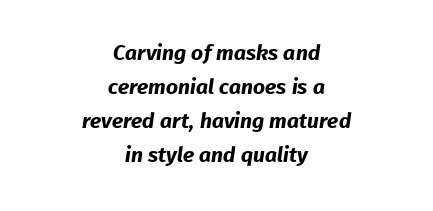
{"bold": "yes", "underline": "no", "align": "center", "line_spacing": "normal", "line_spacing_ratio": 1.62, "letter_spacing": "normal", "letter_spacing_em": 0.0, "glyph_px": 21}
